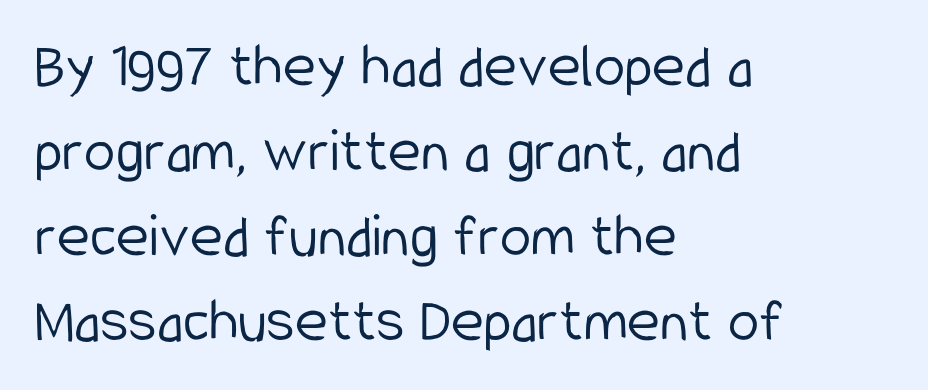
{"serif": "no", "italic": "no", "bold": "no", "weight": "light", "width": "condensed", "stroke_contrast": "low", "x_height": "medium", "monospaced": "no", "underline": "no", "align": "left", "line_spacing": "normal", "line_spacing_ratio": 1.35, "letter_spacing": "normal", "letter_spacing_em": 0.0, "glyph_px": 63}
